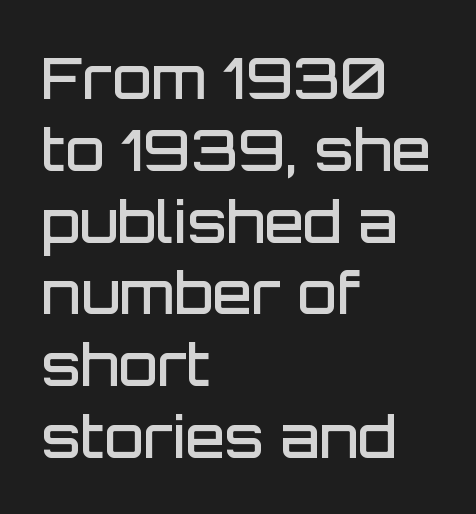
The image shows 57 px semibold sans-serif type, upright; set left-aligned, normal line spacing (1.26x), normal letter spacing, not underlined; low stroke contrast and a large x-height.
